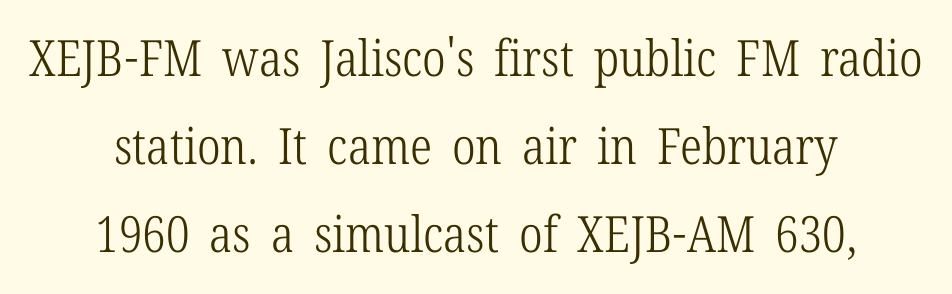
Is this a fixed-width face? No — the glyphs have proportional, varying widths. One-word summary of the alignment: center. Little horizontal feet cap the strokes, marking this as serif type. If you drew a line through each stem, it would be perfectly vertical. The face looks like a standard text weight, possibly lighter.
